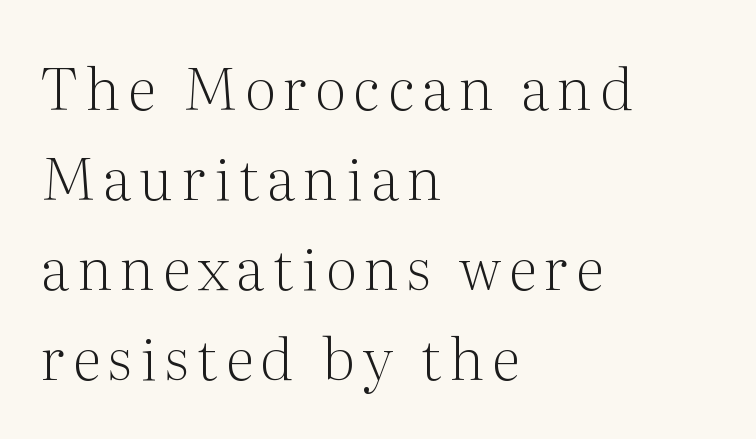
The image shows 58 px light serif type, upright; set left-aligned, normal line spacing (1.55x), not underlined; medium stroke contrast and a medium x-height.
